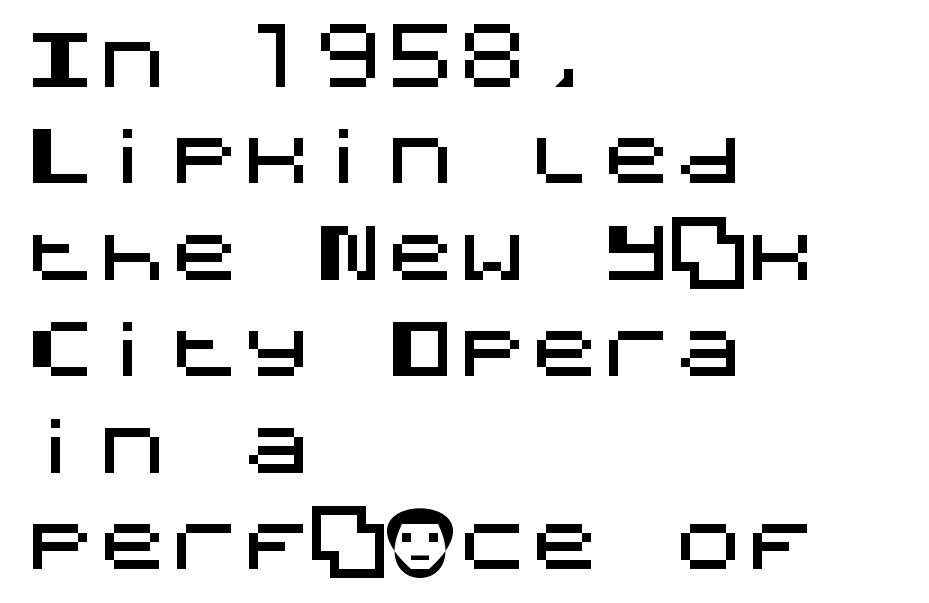
Q: Is the text italic (slanted)? A: No, it is upright.
Q: Is the typeface a serif or a sans-serif typeface? A: Sans-serif.
Q: Is the text underlined? A: No.
Q: How is the paragraph aligned? A: Left-aligned.
Q: Is the spacing between letters normal or unusually wide? A: Normal.
Q: Is the spacing between lines tight, normal or loose? A: Normal.
Q: Width (condensed, normal, or wide)? A: Normal.
Q: Stroke contrast? A: Medium.
Q: x-height? A: Large.
